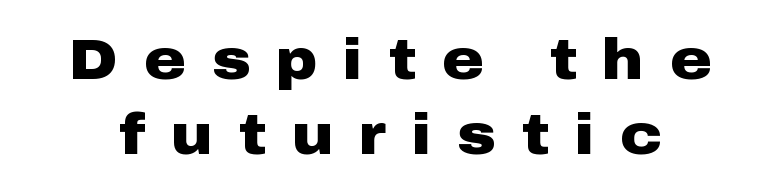
The image shows 57 px heavy, wide sans-serif type, upright; set normal line spacing (1.32x), unusually wide letter spacing (+0.45 em), not underlined; low stroke contrast and a medium x-height.
